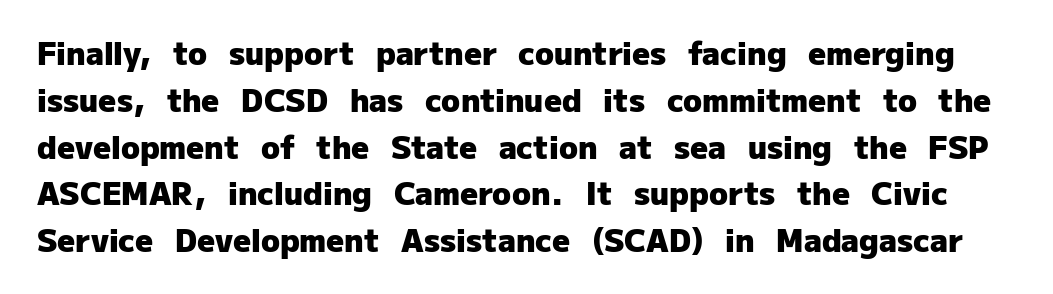
The image shows 31 px heavy sans-serif type, upright; set normal line spacing (1.51x), normal letter spacing, not underlined; low stroke contrast and a medium x-height.
